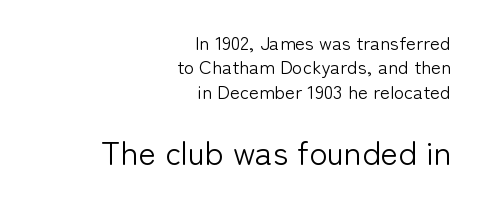
Q: Is the text bold? A: No.
Q: Is the text italic (slanted)? A: No, it is upright.
Q: Is the typeface a serif or a sans-serif typeface? A: Sans-serif.
Q: Is the text underlined? A: No.
Q: How is the paragraph aligned? A: Right-aligned.
Q: Is the spacing between letters normal or unusually wide? A: Normal.
Q: Is the spacing between lines tight, normal or loose? A: Normal.
Q: Which block of text is set in a larger size, the first (top) or the second (bottom)? A: The second (bottom) one.
Q: Width (condensed, normal, or wide)? A: Normal.
Q: Stroke contrast? A: Low.
Q: x-height? A: Medium.
Q: Monospaced? A: No.
